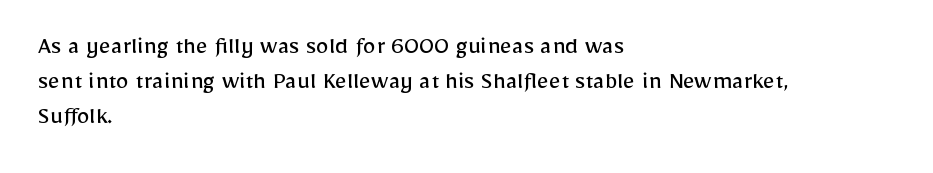
The image shows 26 px text type, upright; set left-aligned, normal line spacing (1.34x), normal letter spacing, not underlined.
